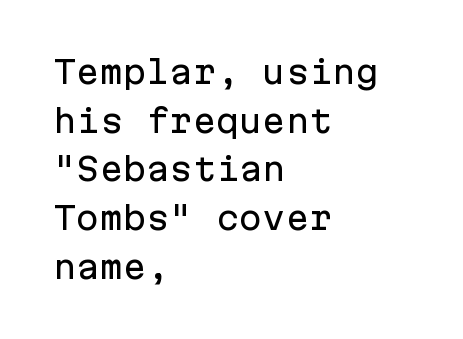
Q: Is the text italic (slanted)? A: No, it is upright.
Q: Is the typeface a serif or a sans-serif typeface? A: Sans-serif.
Q: Is the text underlined? A: No.
Q: How is the paragraph aligned? A: Left-aligned.
Q: Is the spacing between letters normal or unusually wide? A: Normal.
Q: Is the spacing between lines tight, normal or loose? A: Normal.
Q: Width (condensed, normal, or wide)? A: Normal.
Q: Stroke contrast? A: Low.
Q: x-height? A: Medium.
Q: Monospaced? A: Yes.
